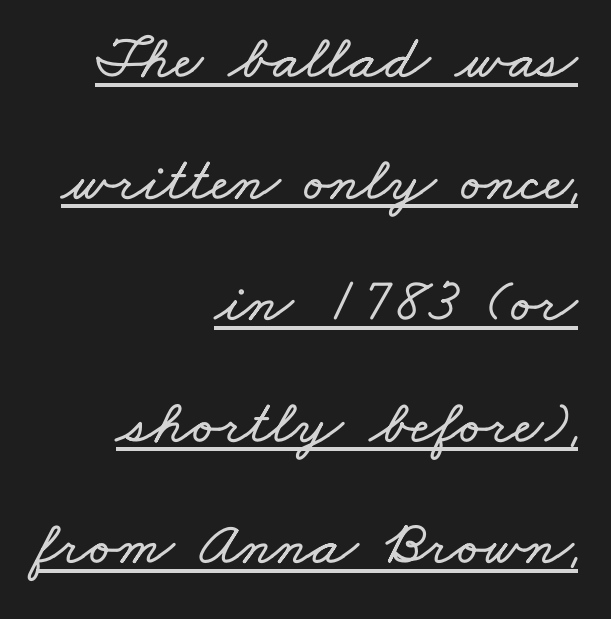
Q: Is the text underlined? A: Yes.
Q: How is the paragraph aligned? A: Right-aligned.
Q: Is the spacing between letters normal or unusually wide? A: Normal.
Q: Is the spacing between lines tight, normal or loose? A: Loose.
Q: Width (condensed, normal, or wide)? A: Wide.
Q: Stroke contrast? A: Low.
Q: x-height? A: Small.
Q: Monospaced? A: No.
